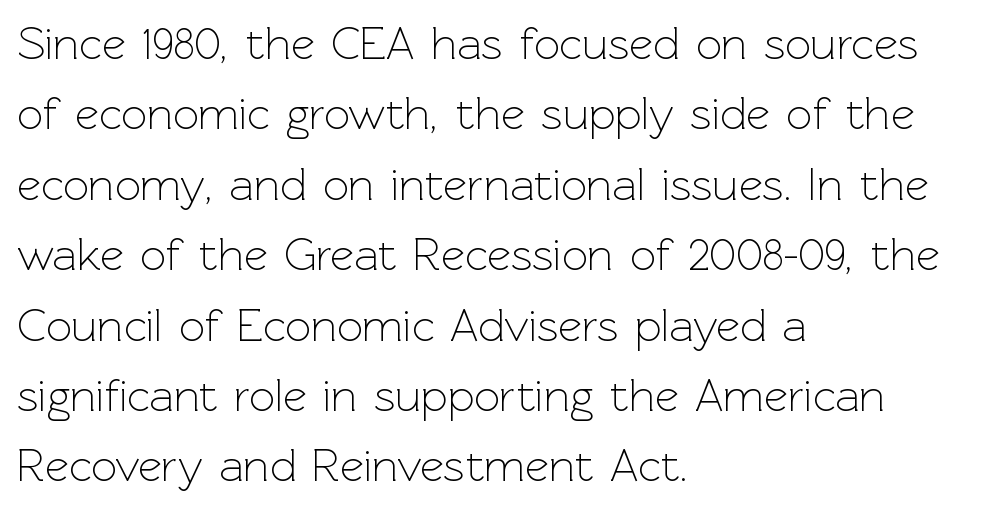
Vertical stems look standard width or narrower in stroke. The compositor pushed each line to the left boundary. The face used here is a sans, in the tradition of grotesques and geometrics. Has an underline been added? It has not. The axis of the letterforms is exactly vertical.
